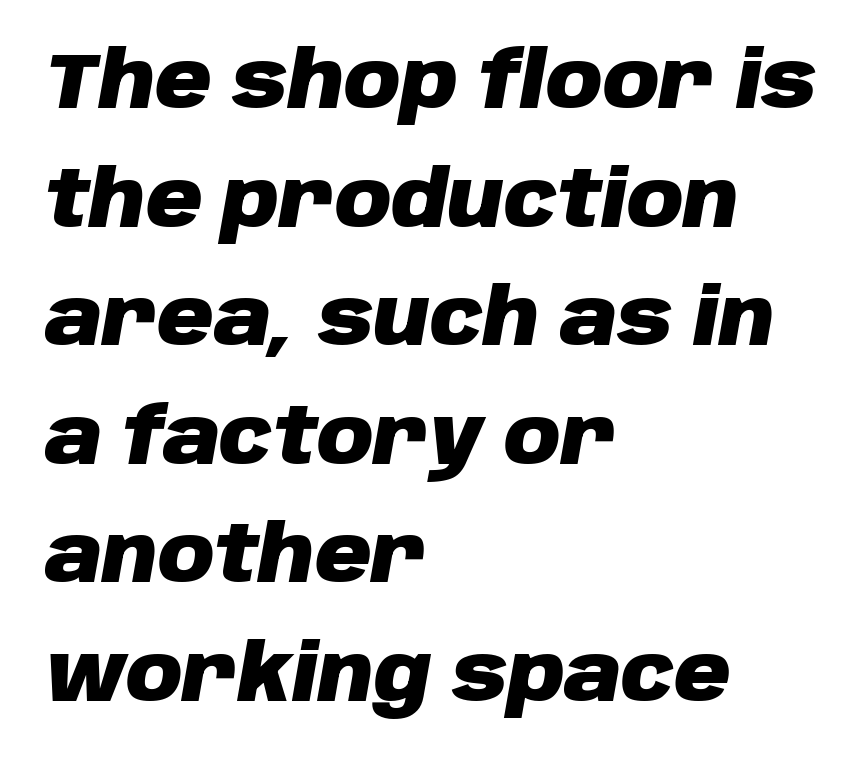
The image shows 78 px heavy type, italic (leaning right); set left-aligned, normal line spacing (1.52x), normal letter spacing, not underlined; low stroke contrast and a large x-height.
